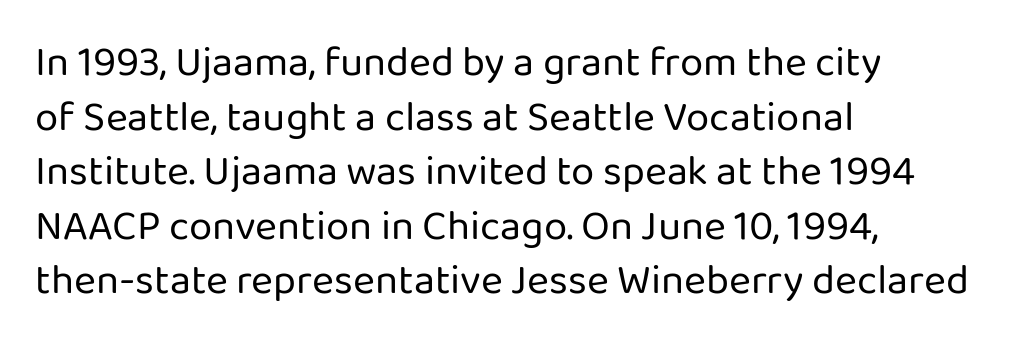
Q: Is the text bold? A: No.
Q: Is the text italic (slanted)? A: No, it is upright.
Q: Is the typeface a serif or a sans-serif typeface? A: Sans-serif.
Q: Is the text underlined? A: No.
Q: How is the paragraph aligned? A: Left-aligned.
Q: Is the spacing between letters normal or unusually wide? A: Normal.
Q: Is the spacing between lines tight, normal or loose? A: Normal.
Q: Width (condensed, normal, or wide)? A: Normal.
Q: Stroke contrast? A: Low.
Q: x-height? A: Medium.
Q: Monospaced? A: No.
